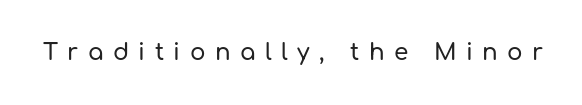
The words here are not underlined. Here the glyphs are tracked loosely, breaking word shapes into spaced letters. Italic: no, the glyphs are upright roman.
